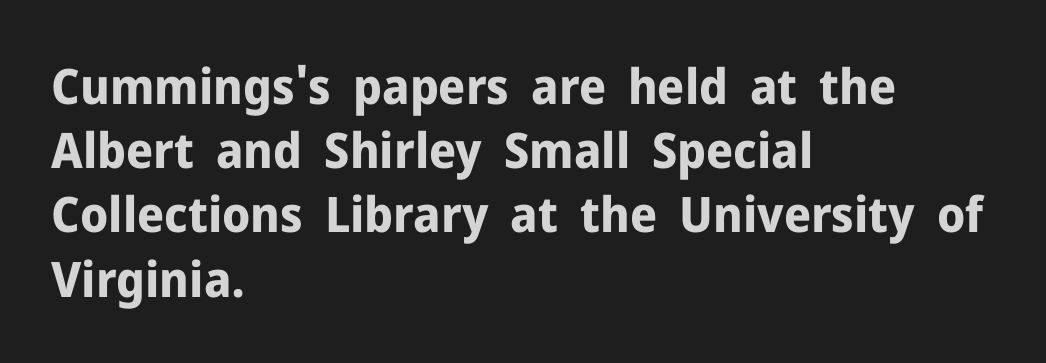
{"serif": "no", "italic": "no", "bold": "yes", "weight": "bold", "width": "normal", "stroke_contrast": "low", "x_height": "medium", "monospaced": "no", "underline": "no", "align": "left", "line_spacing": "normal", "line_spacing_ratio": 1.31, "letter_spacing": "normal", "letter_spacing_em": 0.0, "glyph_px": 49}
